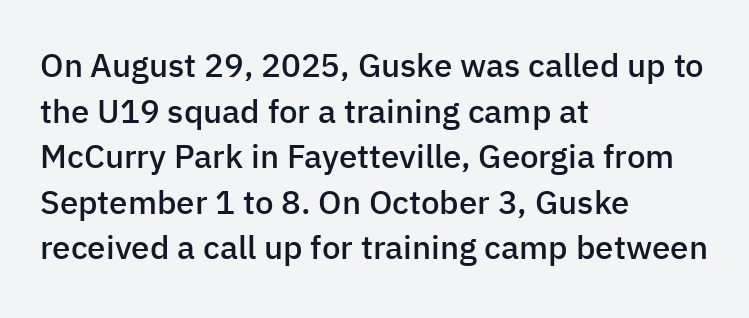
Every row of glyphs begins at an identical x-position on the left. In terms of leading, this rendering sits right in the middle. This sample uses an upright cut, with every glyph sitting square on the baseline. These words are printed semibold, heavier than regular yet not bold. Is this a fixed-width face? No — the glyphs have proportional, varying widths.
